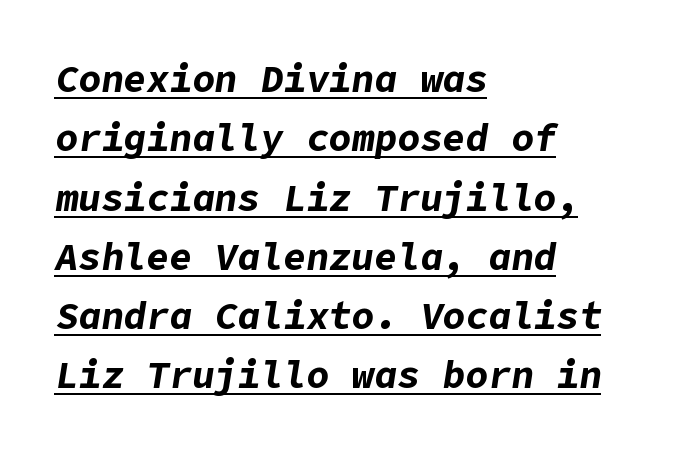
The paragraph shown leans on its left margin. One glance says typical: line gaps are just what's usual. The rendered words wear a rule along their underside. On the weight axis this lands at bold, roughly 700. Compared with ordinary roman type, these characters are visibly tilted. Glyph-to-glyph distance matches everyday printed text.
